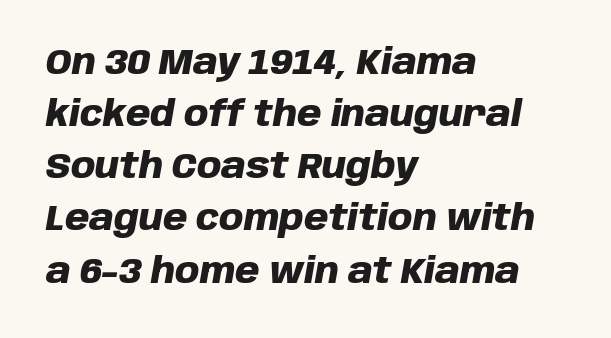
{"italic": "yes", "lean": "right", "slant_degrees": 10, "bold": "yes", "weight": "heavy", "width": "normal", "stroke_contrast": "low", "x_height": "large", "monospaced": "no", "underline": "no", "align": "left", "line_spacing": "normal", "line_spacing_ratio": 1.49, "letter_spacing": "normal", "letter_spacing_em": 0.0, "glyph_px": 35}
